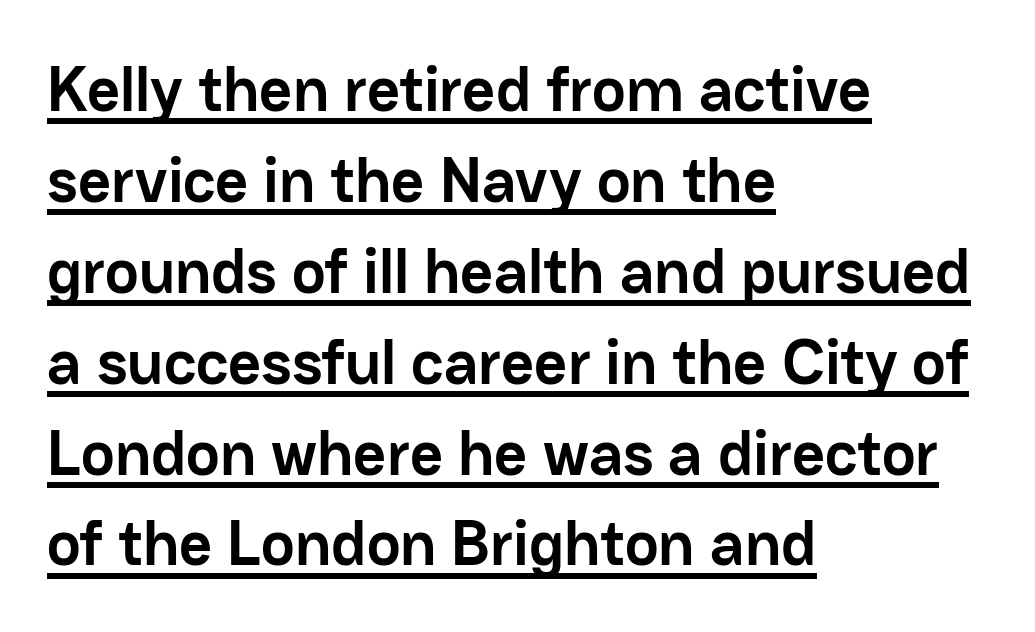
It's the straight-up-and-down kind of type. You can see a thin bar hugging the bottom of the glyphs. Line spacing here is normal. The rendering shows plain stroke endings on the letterforms — a sans-serif design. Think of a printed novel: that variable character pitch is what you see here. Set as a true bold cut, around the 700 mark.
